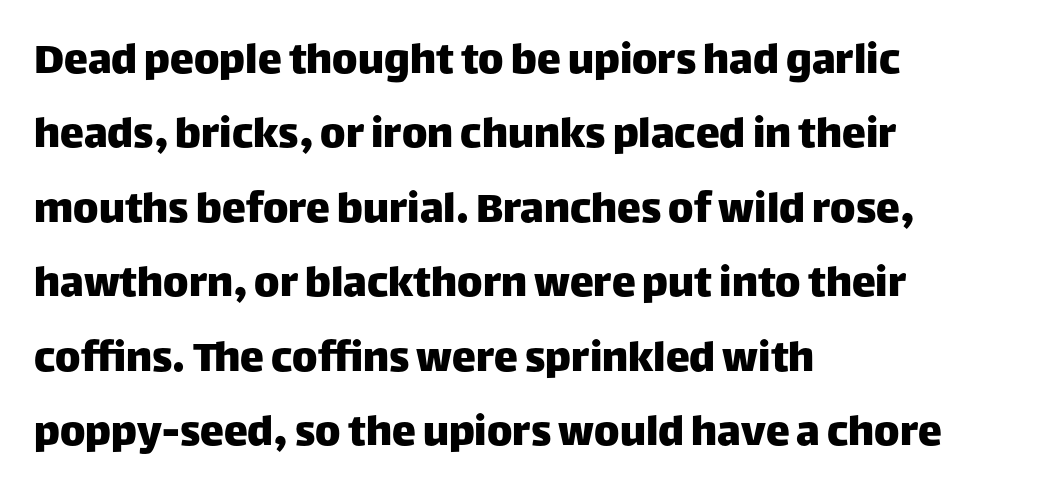
The image shows 48 px sans-serif type, upright; set left-aligned, normal line spacing (1.55x), normal letter spacing, not underlined; low stroke contrast and a large x-height.
